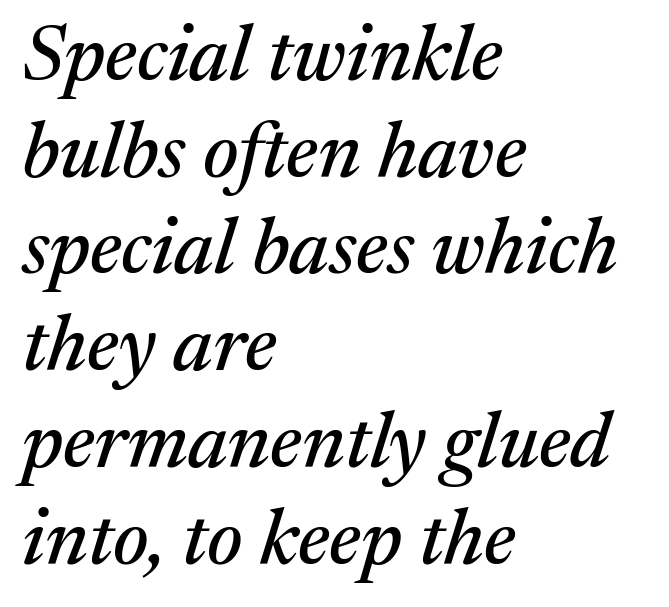
{"serif": "yes", "italic": "yes", "lean": "right", "slant_degrees": 17, "width": "normal", "stroke_contrast": "medium", "x_height": "medium", "monospaced": "no", "underline": "no", "align": "left", "line_spacing_ratio": 1.24, "letter_spacing": "normal", "letter_spacing_em": 0.0, "glyph_px": 78}
